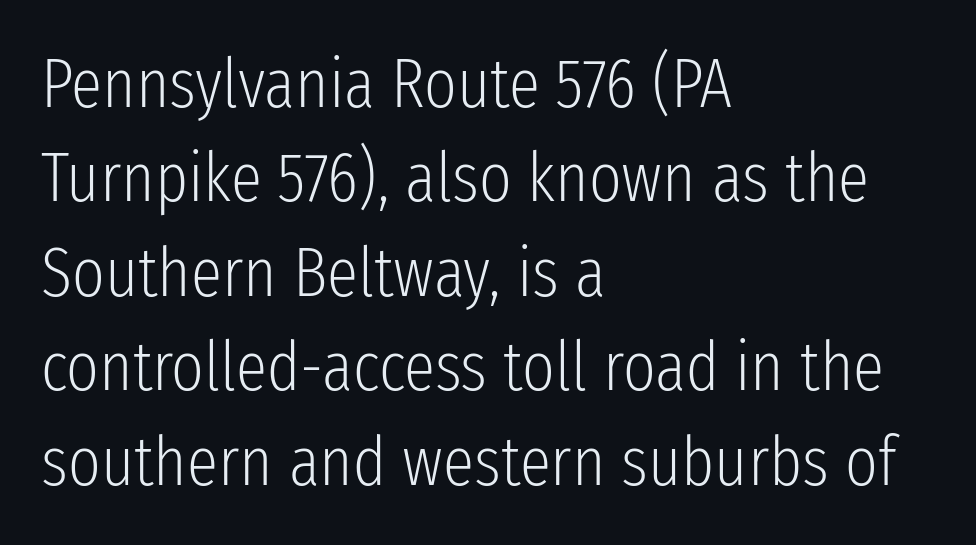
The image shows 70 px light, condensed sans-serif type, upright; set left-aligned, normal line spacing (1.35x), normal letter spacing, not underlined; low stroke contrast and a medium x-height.
